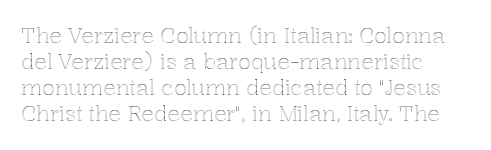
{"italic": "no", "underline": "no", "align": "left", "line_spacing_ratio": 1.24, "letter_spacing": "normal", "letter_spacing_em": 0.0, "glyph_px": 21}
